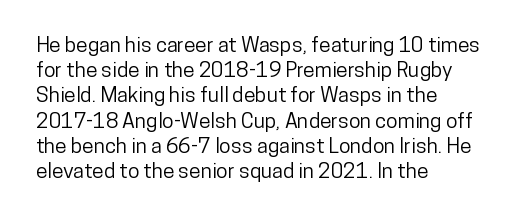
Posture: straight, roman, zero tilt. A clean baseline with only descenders dipping below it. Does the copy run flush right? No — it runs flush left. Tracking value appears to be zero — textbook default spacing.
